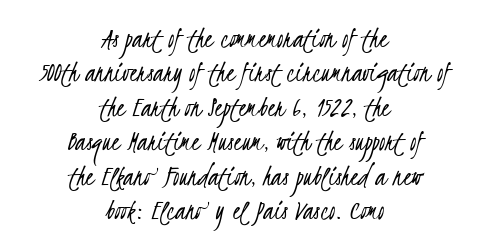
{"serif": "no", "bold": "no", "weight": "light", "width": "condensed", "stroke_contrast": "low", "x_height": "small", "monospaced": "no", "underline": "no", "align": "center", "line_spacing": "tight", "line_spacing_ratio": 1.11, "letter_spacing": "normal", "letter_spacing_em": 0.0, "glyph_px": 31}
